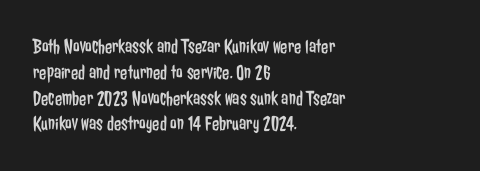
Q: Is the text bold? A: No.
Q: Is the text italic (slanted)? A: No, it is upright.
Q: Is the text underlined? A: No.
Q: How is the paragraph aligned? A: Left-aligned.
Q: Is the spacing between letters normal or unusually wide? A: Normal.
